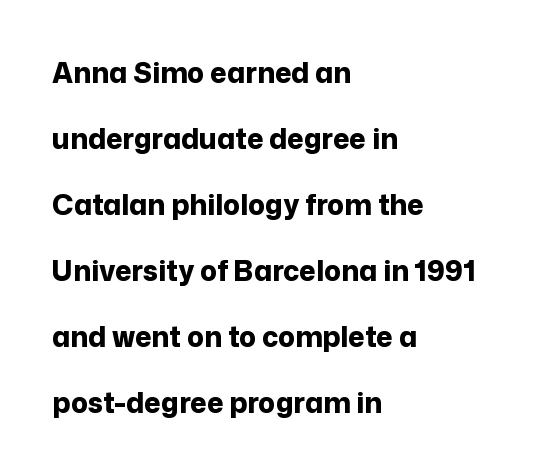
The face used here has the dense, thick strokes of a bold. The type family on display is of the sans-serif kind. Vertical spacing — loose. Clear beneath every line of the passage. Does the lettering tilt? It doesn't — this is upright. Spacing between characters is what you'd get straight out of the box.
